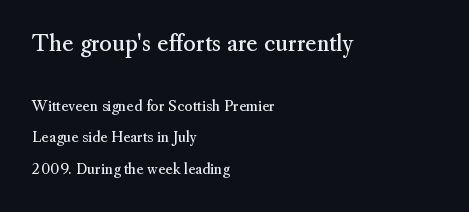
Q: Is the text bold? A: No.
Q: Is the text italic (slanted)? A: No, it is upright.
Q: Is the text underlined? A: No.
Q: How is the paragraph aligned? A: Left-aligned.
Q: Is the spacing between letters normal or unusually wide? A: Normal.
Q: Is the spacing between lines tight, normal or loose? A: Loose.
Q: Which block of text is set in a larger size, the first (top) or the second (bottom)? A: The first (top) one.
